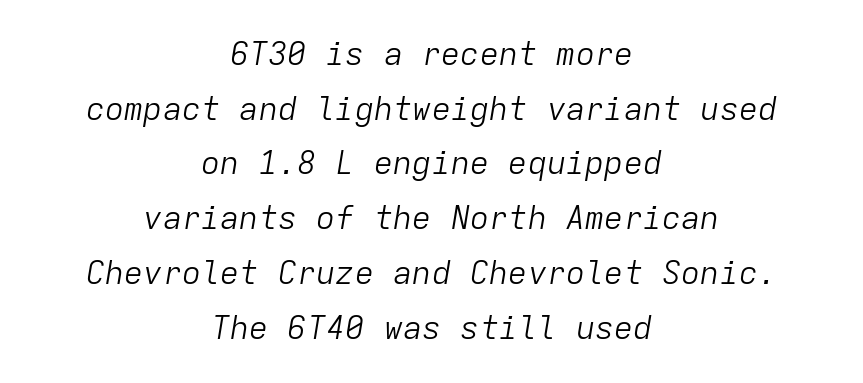
The image shows 32 px light type, italic (leaning right), monospaced; set centered, line spacing 1.71x, normal letter spacing, not underlined; low stroke contrast and a medium x-height.
